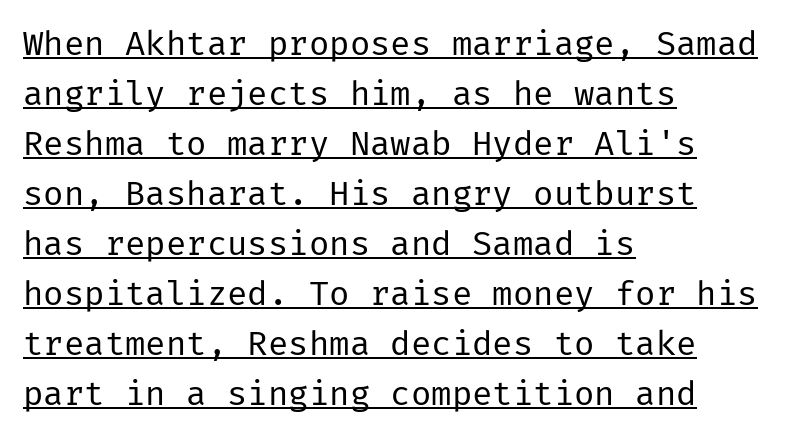
Q: Is the text bold? A: No.
Q: Is the text italic (slanted)? A: No, it is upright.
Q: Is the typeface a serif or a sans-serif typeface? A: Sans-serif.
Q: Is the text underlined? A: Yes.
Q: How is the paragraph aligned? A: Left-aligned.
Q: Is the spacing between letters normal or unusually wide? A: Normal.
Q: Is the spacing between lines tight, normal or loose? A: Normal.
Q: Width (condensed, normal, or wide)? A: Normal.
Q: Stroke contrast? A: Low.
Q: x-height? A: Medium.
